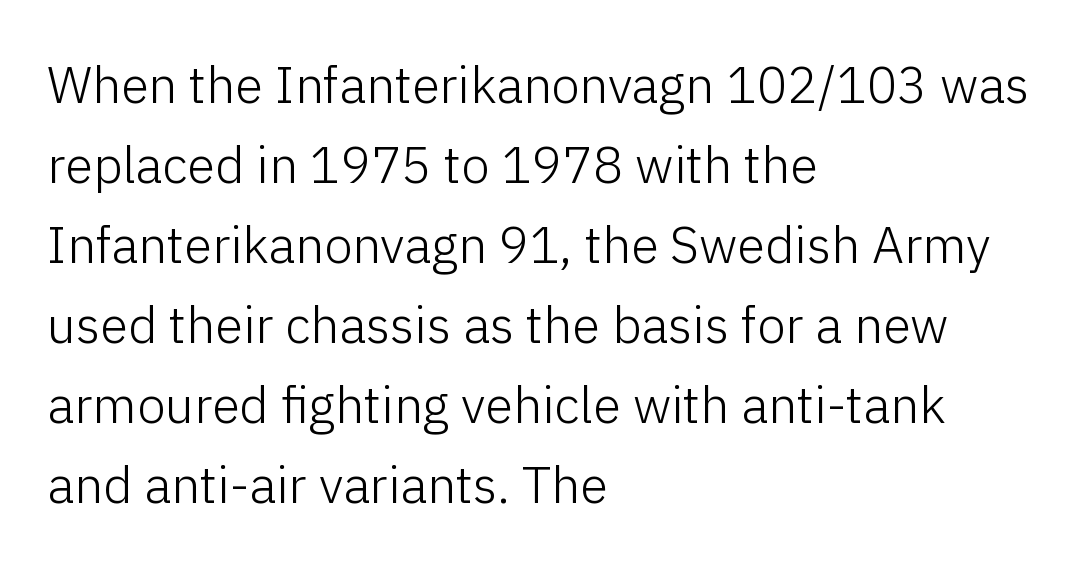
No feet cap the strokes, marking this as sans-serif type. These lines sit exactly where default settings would place them. Compared with typical body copy, the letter spacing here is the same. Do the characters align in a grid? No, the font is proportional. Weight class: somewhere from thin through regular. Notice how the passage keeps a crisp vertical edge on the left only.
